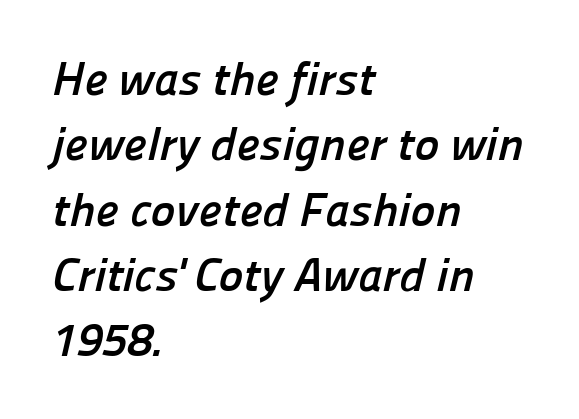
Q: Is the text bold? A: Yes.
Q: Is the typeface a serif or a sans-serif typeface? A: Sans-serif.
Q: Is the text underlined? A: No.
Q: How is the paragraph aligned? A: Left-aligned.
Q: Is the spacing between letters normal or unusually wide? A: Normal.
Q: Is the spacing between lines tight, normal or loose? A: Normal.
Q: Width (condensed, normal, or wide)? A: Normal.
Q: Stroke contrast? A: Low.
Q: x-height? A: Medium.
Q: Monospaced? A: No.
